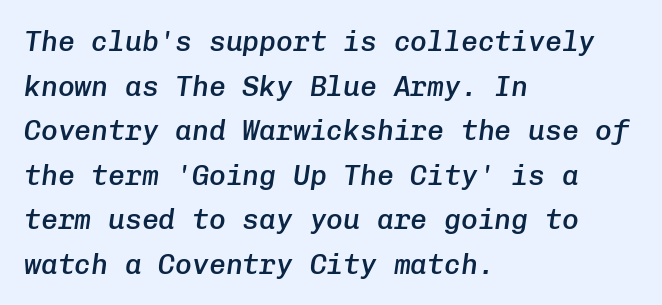
{"italic": "yes", "lean": "right", "slant_degrees": 8, "bold": "semi", "weight": "semibold", "width": "normal", "stroke_contrast": "low", "x_height": "medium", "monospaced": "yes", "underline": "no", "align": "left", "line_spacing": "normal", "line_spacing_ratio": 1.59, "letter_spacing": "normal", "letter_spacing_em": 0.0, "glyph_px": 28}
